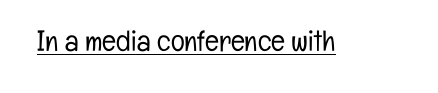
Short note: letters normally spaced. On a weight scale, this lands at 450 or below. Think of a printed novel: that variable character pitch is what you see here. Stroke terminals: plain, sans-serif. Characters remain perfectly vertical along every line.
